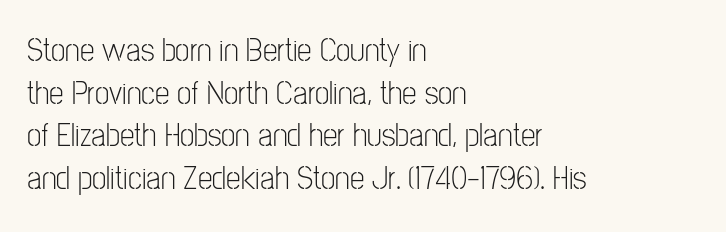
Q: Is the text bold? A: No.
Q: Is the text italic (slanted)? A: No, it is upright.
Q: Is the typeface a serif or a sans-serif typeface? A: Sans-serif.
Q: Is the text underlined? A: No.
Q: How is the paragraph aligned? A: Left-aligned.
Q: Is the spacing between letters normal or unusually wide? A: Normal.
Q: Is the spacing between lines tight, normal or loose? A: Normal.
Q: Width (condensed, normal, or wide)? A: Condensed.
Q: Stroke contrast? A: Low.
Q: x-height? A: Medium.
Q: Monospaced? A: No.
